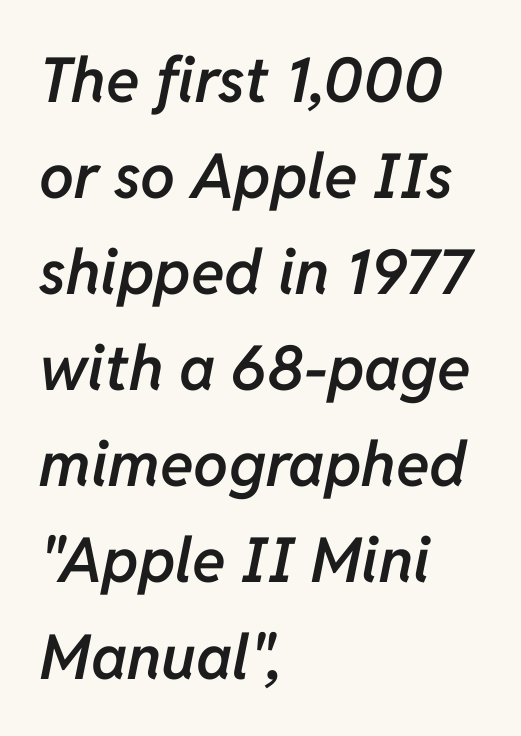
Q: Is the text bold? A: Semi-bold.
Q: Is the text italic (slanted)? A: Yes, it leans right by about 11 degrees.
Q: Is the text underlined? A: No.
Q: How is the paragraph aligned? A: Left-aligned.
Q: Is the spacing between letters normal or unusually wide? A: Normal.
Q: Is the spacing between lines tight, normal or loose? A: Normal.
Q: Width (condensed, normal, or wide)? A: Normal.
Q: Stroke contrast? A: Low.
Q: x-height? A: Medium.
Q: Monospaced? A: No.
